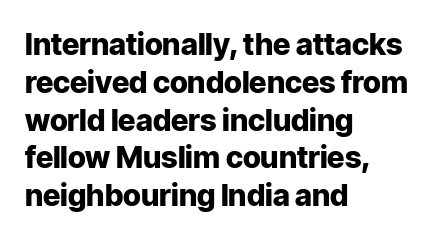
Each letter keeps its own natural width here, so spacing adapts to shape. Line spacing here is normal. Spacing between characters is what you'd get straight out of the box. Italic? Not at all — the glyphs are vertical.
